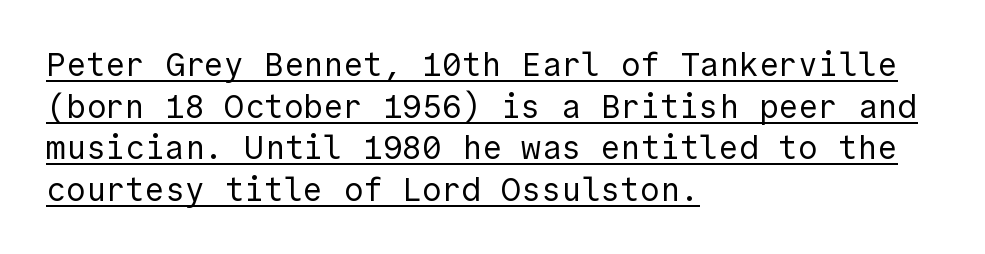
The image shows 33 px regular-weight sans-serif type, upright; set left-aligned, normal line spacing (1.26x), normal letter spacing, underlined; a medium x-height.
